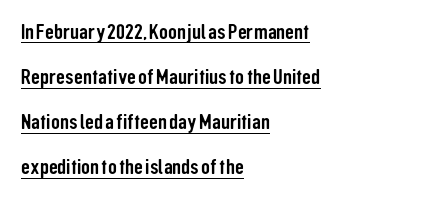
{"italic": "no", "underline": "yes", "align": "left", "line_spacing": "loose", "line_spacing_ratio": 2.05, "letter_spacing": "normal", "letter_spacing_em": 0.0, "glyph_px": 22}
